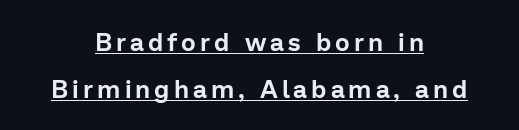
Q: Is the text italic (slanted)? A: No, it is upright.
Q: Is the text underlined? A: Yes.
Q: How is the paragraph aligned? A: Centered.
